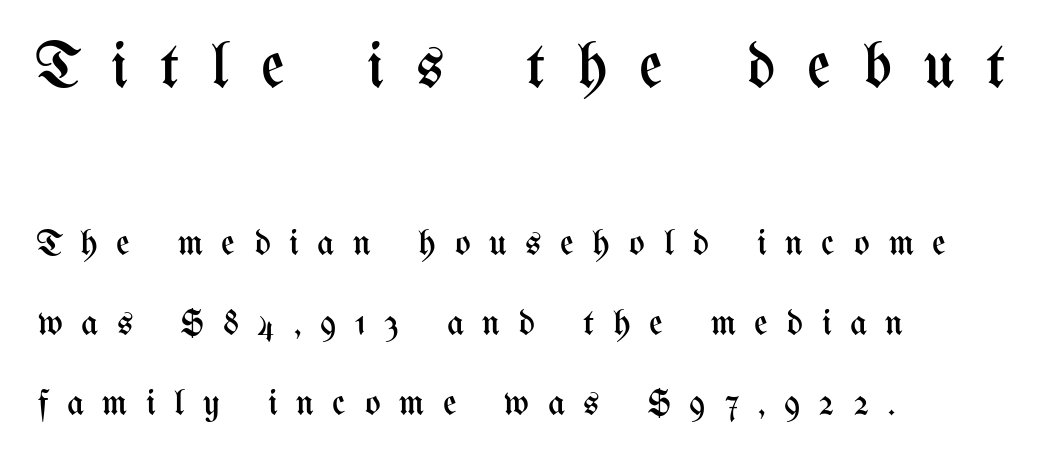
Proportional: the letters do not fall into vertical columns. The lines are spread far apart with generous leading. Letters rest on an invisible, unmarked baseline. The specimen reads as upright at a glance. Horizontally, the lines are justified to the leading edge only.
